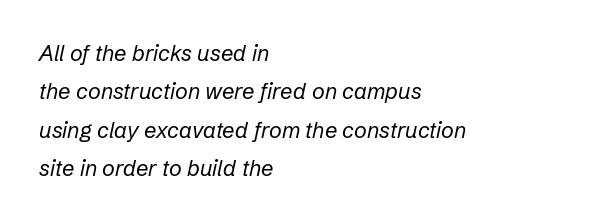
The image shows 22 px text type, italic (leaning right); set left-aligned, line spacing 1.75x, normal letter spacing, not underlined.
